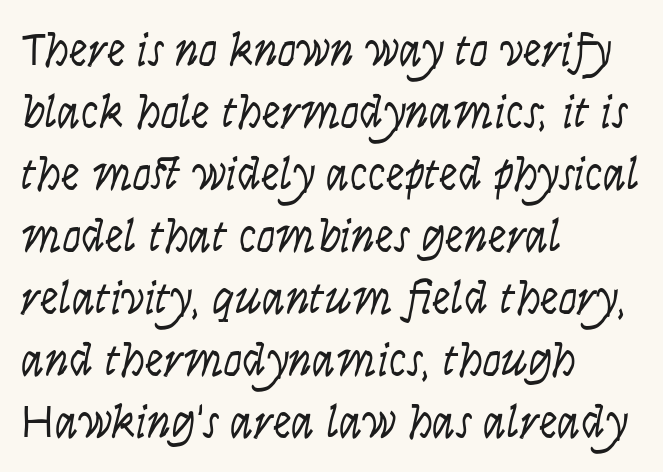
The face used here is proportionally spaced, like ordinary book or web type. Compared with a centered layout, this one pins lines to the left instead. Spacing between characters is what you'd get straight out of the box. Think standard paragraph weight, or any step lighter than that. Regarding leading, the lines here are spaced in the standard way. The string is rendered with underlining switched off.
